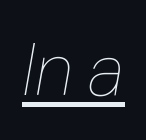
The image shows 73 px thin type, italic (leaning right); set normal letter spacing, underlined; low stroke contrast and a medium x-height.
